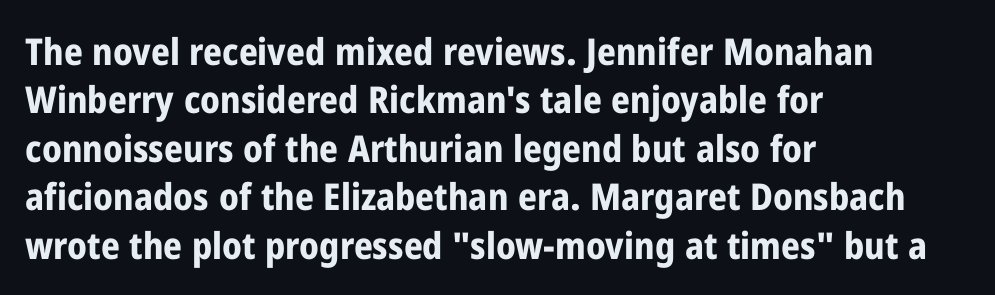
The image shows 37 px bold, condensed sans-serif type, upright; set left-aligned, normal line spacing (1.31x), normal letter spacing, not underlined; low stroke contrast and a medium x-height.
